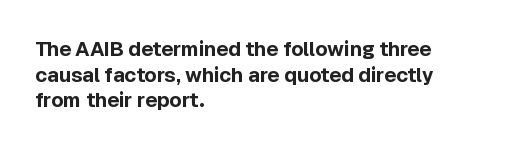
The letters stand straight up with perfectly vertical stems. The space directly below the letters is spotless. Letter spacing: default. Bold? Absolutely — the strokes are thick and heavy. The leading is moderate, giving the passage an even texture. The lines in this sample share a left origin and differ only in where they stop.
